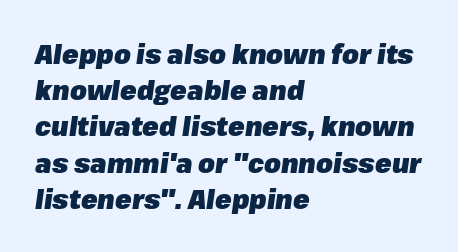
The image shows 27 px bold type, italic (leaning right); set left-aligned, normal line spacing (1.34x), normal letter spacing, not underlined.
